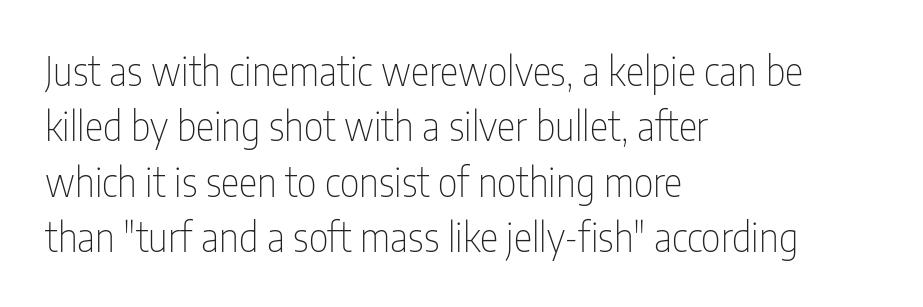
Q: Is the text bold? A: No.
Q: Is the text italic (slanted)? A: No, it is upright.
Q: Is the typeface a serif or a sans-serif typeface? A: Sans-serif.
Q: Is the text underlined? A: No.
Q: How is the paragraph aligned? A: Left-aligned.
Q: Is the spacing between letters normal or unusually wide? A: Normal.
Q: Is the spacing between lines tight, normal or loose? A: Normal.
Q: Width (condensed, normal, or wide)? A: Condensed.
Q: Stroke contrast? A: Low.
Q: x-height? A: Medium.
Q: Monospaced? A: No.
